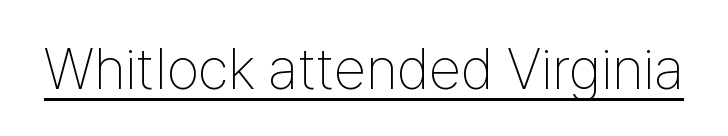
{"serif": "no", "italic": "no", "bold": "no", "weight": "thin", "width": "condensed", "stroke_contrast": "low", "x_height": "medium", "monospaced": "no", "underline": "yes", "letter_spacing": "normal", "letter_spacing_em": 0.0, "glyph_px": 58}
